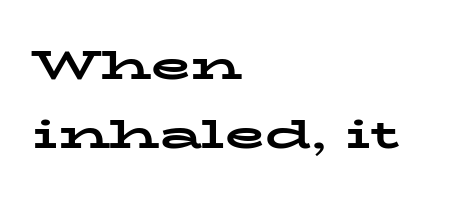
The image shows 41 px bold, wide serif type, upright; set left-aligned, normal line spacing (1.69x), normal letter spacing, not underlined; low stroke contrast and a medium x-height.
